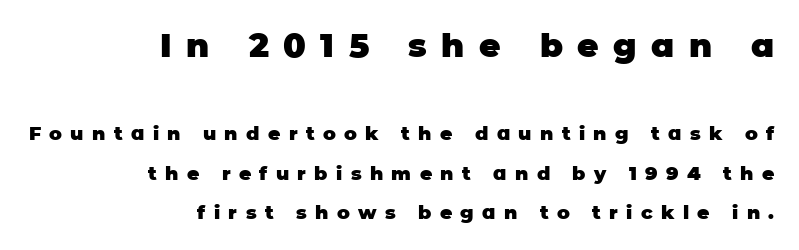
The image shows 33 px heavy sans-serif type, upright; set right-aligned, loose line spacing (2.1x), unusually wide letter spacing (+0.44 em), not underlined; the first (top) block is 1.74x larger; low stroke contrast and a large x-height.
